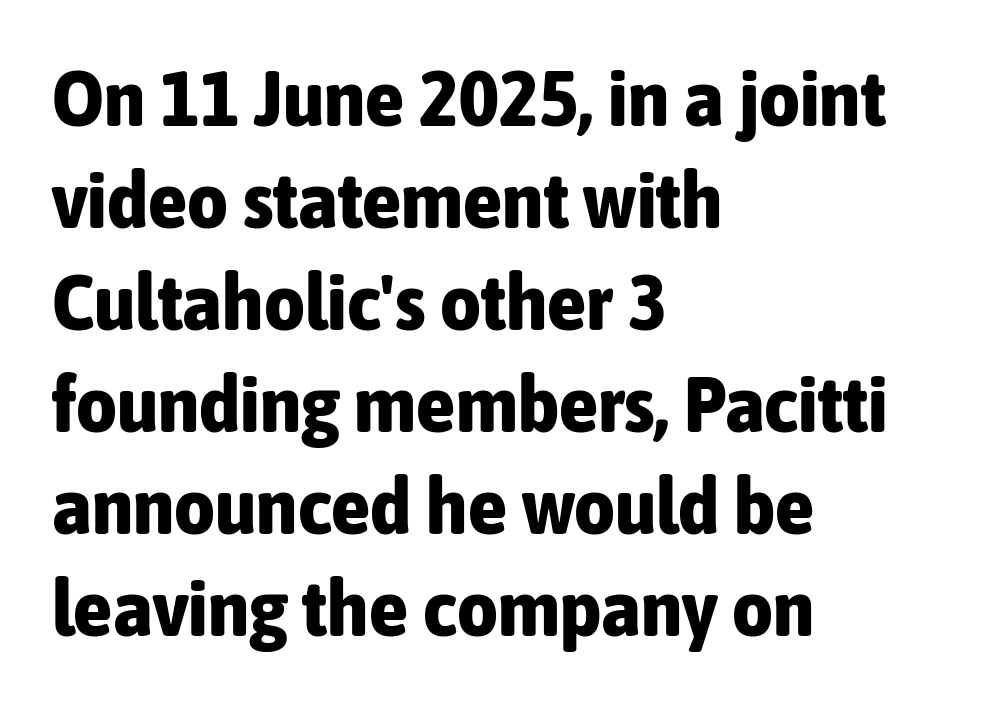
Q: Is the text bold? A: Yes.
Q: Is the text italic (slanted)? A: No, it is upright.
Q: Is the typeface a serif or a sans-serif typeface? A: Sans-serif.
Q: Is the text underlined? A: No.
Q: How is the paragraph aligned? A: Left-aligned.
Q: Is the spacing between letters normal or unusually wide? A: Normal.
Q: Is the spacing between lines tight, normal or loose? A: Normal.
Q: Width (condensed, normal, or wide)? A: Condensed.
Q: Stroke contrast? A: Low.
Q: x-height? A: Medium.
Q: Monospaced? A: No.
